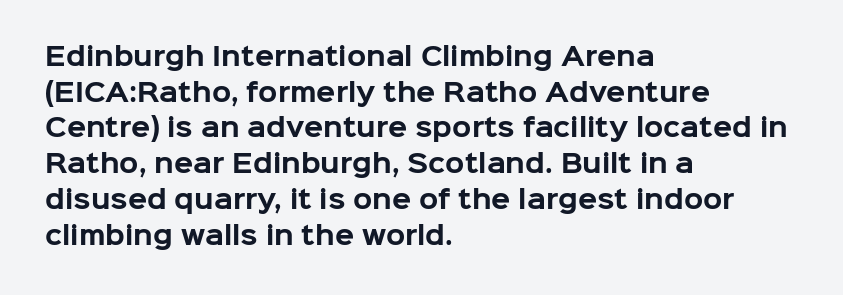
The image shows 25 px bold type, upright; set left-aligned, normal line spacing (1.43x), normal letter spacing, not underlined.
